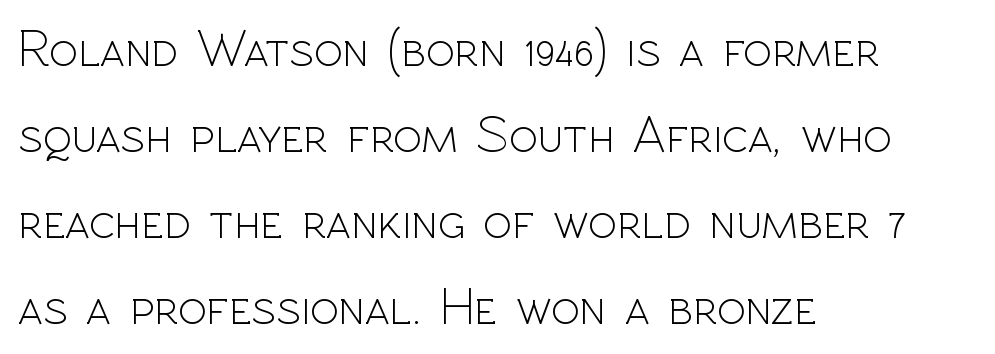
{"serif": "no", "italic": "no", "bold": "no", "weight": "light", "width": "normal", "x_height": "medium", "monospaced": "no", "underline": "no", "align": "left", "line_spacing": "normal", "line_spacing_ratio": 1.62, "letter_spacing": "normal", "letter_spacing_em": 0.0, "glyph_px": 53}
